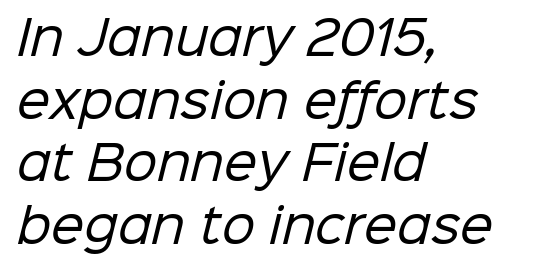
{"serif": "no", "bold": "no", "weight": "regular", "width": "normal", "stroke_contrast": "low", "x_height": "medium", "monospaced": "no", "underline": "no", "align": "left", "line_spacing": "normal", "line_spacing_ratio": 1.33, "letter_spacing": "normal", "letter_spacing_em": 0.0, "glyph_px": 47}
